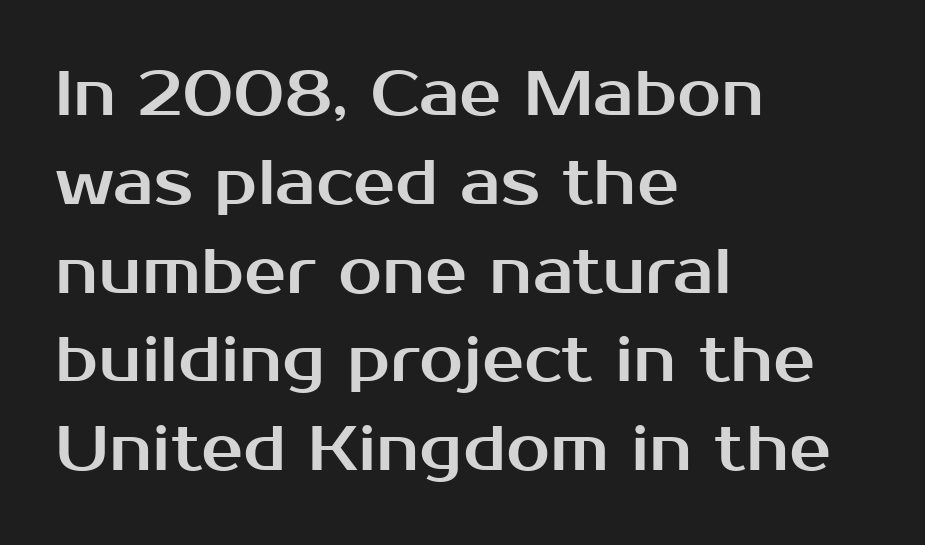
The image shows 63 px sans-serif type, upright; set left-aligned, normal line spacing (1.41x), normal letter spacing, not underlined; medium stroke contrast and a medium x-height.
